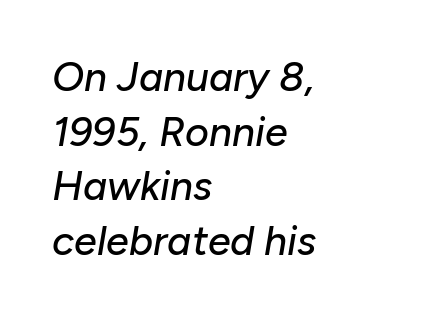
Designer's note — italics engaged. The letterforms sit shoulder to shoulder at normal distance. Proportional: the letters do not fall into vertical columns. One glance says typical: line gaps are just what's usual.
